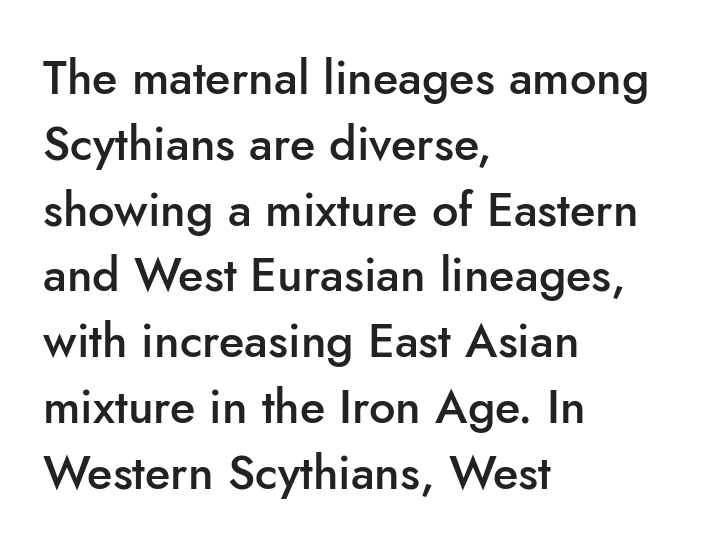
Descenders hang freely into open space. The characters look somewhat weighty, a semibold short of true bold. Each new line begins a customary step beneath the previous one. Observe the absence of serifs on each vertical stroke in this sample. This sample is left-justified, so line endings fall wherever the words run out. How are the letters spaced? Ordinarily, with no added tracking.
